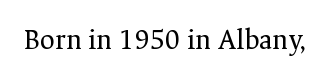
Quick note: underline off. The rendering keeps characters at their native spacing. Weight: not bold — regular or lighter. A typesetter would label this face a serif. Quick note: not italic, upright. Note the varied advance widths — an 'i' is clearly narrower than an 'm'.
